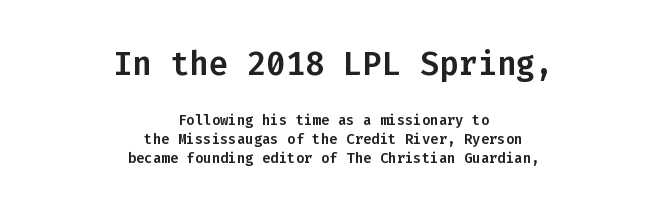
Letter spacing: default. The lettering holds an erect, upright posture throughout. This sample has the even, mechanical cadence of fixed-width lettering. Vertically, the passage feels balanced, rows spaced as you'd expect. Lines of text with bare space underneath.
